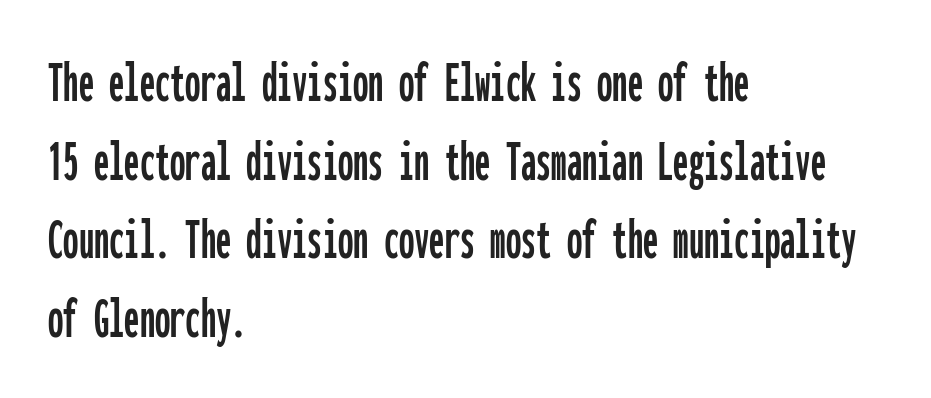
{"serif": "no", "italic": "no", "width": "condensed", "stroke_contrast": "low", "x_height": "medium", "monospaced": "yes", "underline": "no", "align": "left", "line_spacing": "normal", "line_spacing_ratio": 1.29, "letter_spacing": "normal", "letter_spacing_em": 0.0, "glyph_px": 61}
